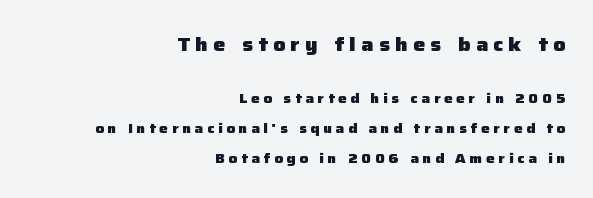
The image shows 20 px bold type, upright; set right-aligned, loose line spacing (2.14x), unusually wide letter spacing (+0.27 em), not underlined; the first (top) block is 1.43x larger.
